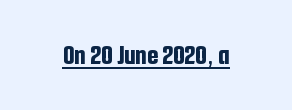
The image shows 29 px bold, condensed sans-serif type, upright; set normal letter spacing, underlined; low stroke contrast and a medium x-height.
